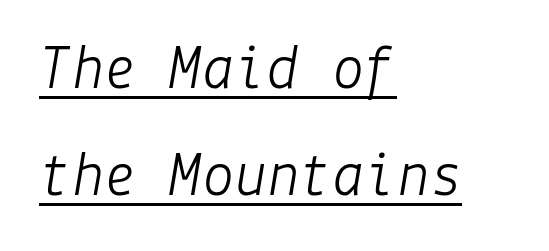
Regular leading. These glyphs show unthickened strokes, regular width or finer. Default kerning and tracking; the words read as compact shapes. An italicized treatment has been applied to the whole sample. The lines in this sample share a left origin and differ only in where they stop.
